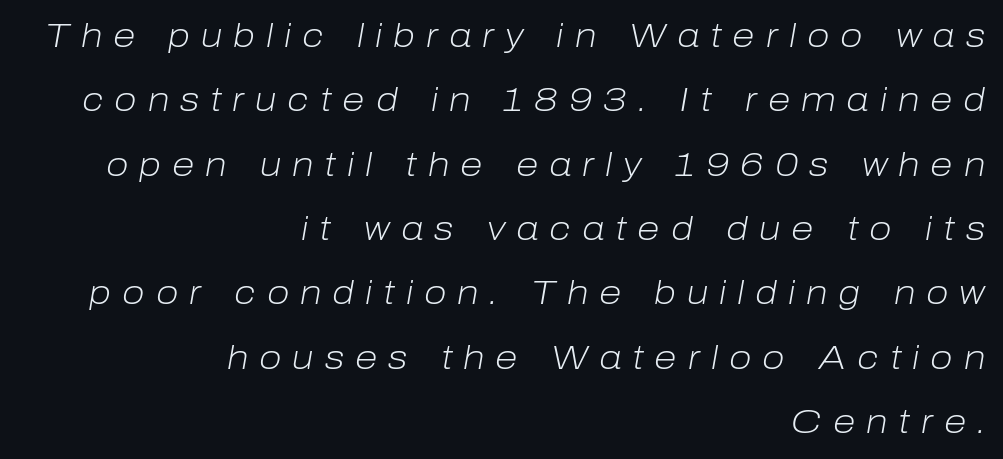
The passage is arranged like a letterhead date or caption credit — flush right. Summary of weight: not heavy and not bold. The designer dialed line spacing up above the default. Italic? Definitely — the glyphs are oblique.
